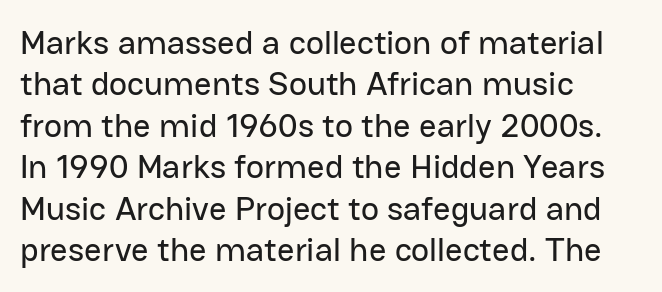
The letters stand upright; this is a roman face. What kind of face is this? One without serifs — a sans. These lines are rendered in a variable-pitch font. The strip under each line holds only bare page. Is the letter spacing exaggerated? No — it looks like the ordinary default.
